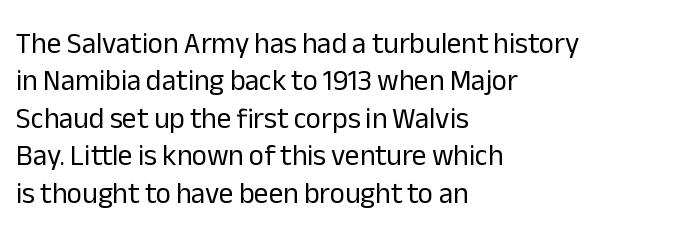
Q: Is the text bold? A: No.
Q: Is the text italic (slanted)? A: No, it is upright.
Q: Is the typeface a serif or a sans-serif typeface? A: Sans-serif.
Q: Is the text underlined? A: No.
Q: How is the paragraph aligned? A: Left-aligned.
Q: Is the spacing between letters normal or unusually wide? A: Normal.
Q: Is the spacing between lines tight, normal or loose? A: Normal.
Q: Width (condensed, normal, or wide)? A: Normal.
Q: Stroke contrast? A: Low.
Q: x-height? A: Medium.
Q: Monospaced? A: No.
